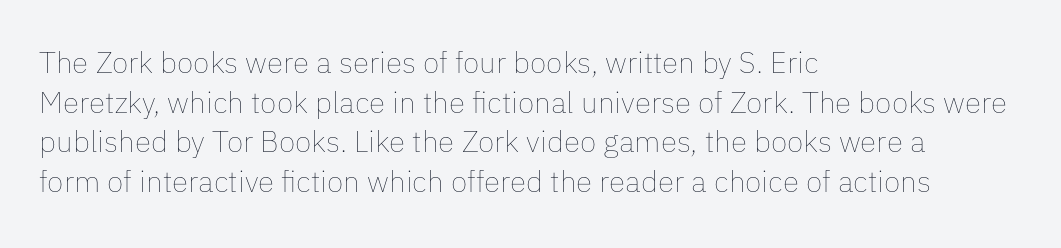
{"italic": "no", "bold": "no", "weight": "thin", "width": "normal", "stroke_contrast": "low", "x_height": "medium", "monospaced": "no", "underline": "no", "align": "left", "line_spacing": "normal", "line_spacing_ratio": 1.32, "letter_spacing": "normal", "letter_spacing_em": 0.0, "glyph_px": 30}
